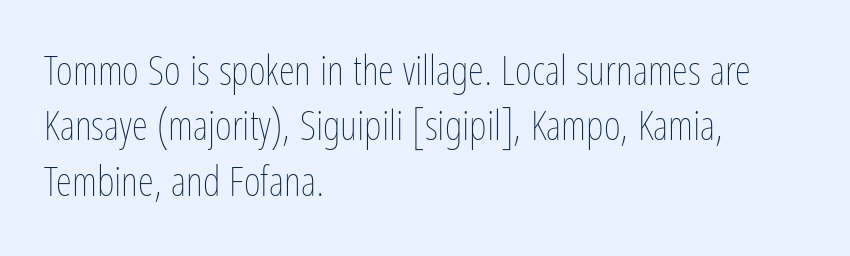
Q: Is the text bold? A: No.
Q: Is the text italic (slanted)? A: No, it is upright.
Q: Is the text underlined? A: No.
Q: How is the paragraph aligned? A: Left-aligned.
Q: Is the spacing between letters normal or unusually wide? A: Normal.
Q: Is the spacing between lines tight, normal or loose? A: Normal.
Q: Width (condensed, normal, or wide)? A: Condensed.
Q: Stroke contrast? A: Low.
Q: x-height? A: Medium.
Q: Monospaced? A: No.
